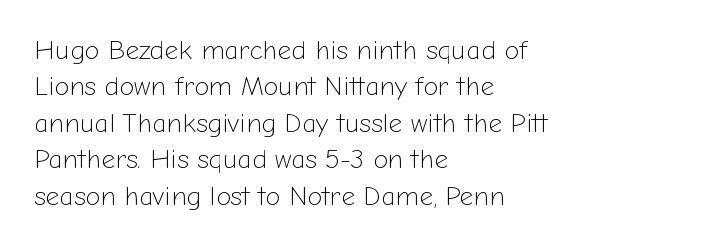
{"italic": "no", "bold": "no", "underline": "no", "align": "left", "line_spacing": "normal", "line_spacing_ratio": 1.35, "letter_spacing": "normal", "letter_spacing_em": 0.0, "glyph_px": 27}
